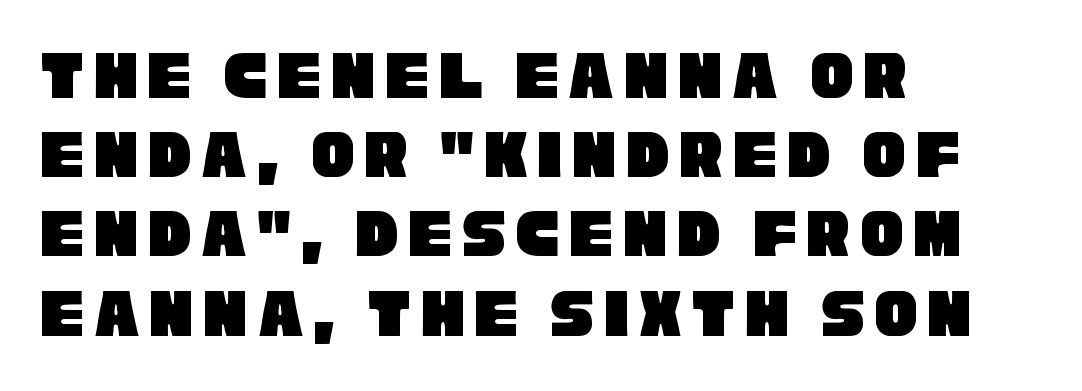
{"serif": "no", "width": "condensed", "stroke_contrast": "low", "x_height": "large", "monospaced": "no", "underline": "no", "align": "left", "line_spacing": "tight", "line_spacing_ratio": 1.1, "glyph_px": 72}
